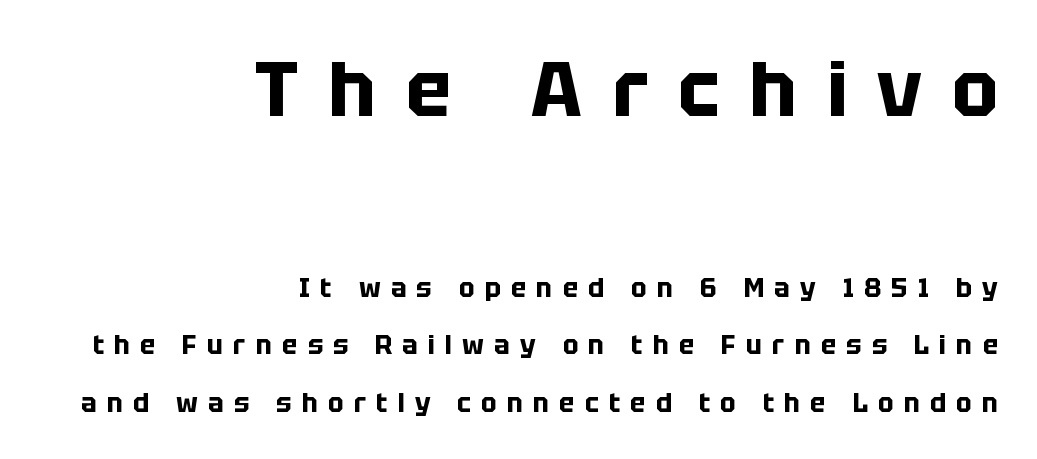
The image shows 77 px bold sans-serif type, upright; set right-aligned, loose line spacing (2.21x), unusually wide letter spacing (+0.39 em), not underlined; the first (top) block is 2.96x larger; low stroke contrast and a large x-height.
